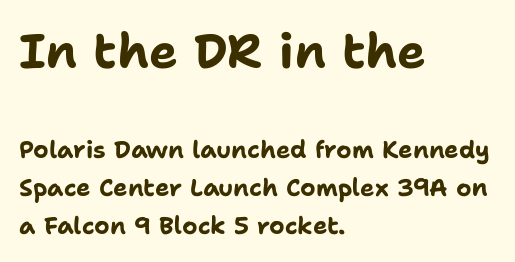
The image shows 48 px bold sans-serif type, upright; set left-aligned, normal line spacing (1.58x), normal letter spacing, not underlined; the first (top) block is 2.0x larger; low stroke contrast and a medium x-height.
